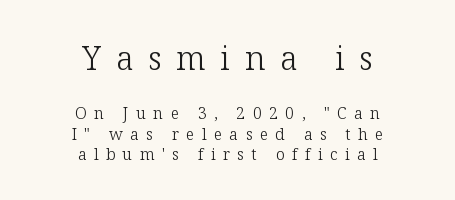
{"serif": "yes", "italic": "no", "bold": "no", "weight": "light", "width": "normal", "stroke_contrast": "low", "x_height": "medium", "monospaced": "no", "underline": "no", "align": "center", "line_spacing": "normal", "line_spacing_ratio": 1.27, "letter_spacing": "wide", "letter_spacing_em": 0.46, "larger_block": "first", "size_ratio": 2.0, "glyph_px": 32}
